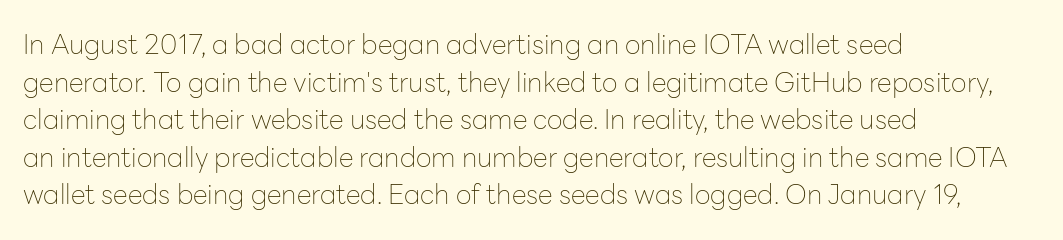
Notice how the stems are strictly vertical — no italics here. A bare baseline throughout the passage. Inter-character spacing is left at the font's built-in metrics. Vertical spacing — default. The ragged edge is on the right, which tells us the setting is flush left. The font sits on the lighter half of the weight spectrum, regular included.
